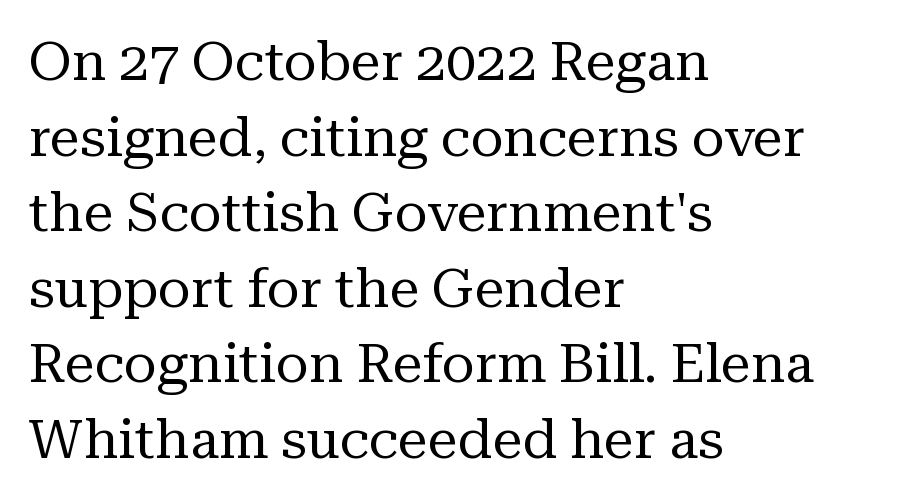
{"serif": "yes", "italic": "no", "bold": "no", "weight": "regular", "width": "normal", "stroke_contrast": "medium", "x_height": "medium", "monospaced": "no", "underline": "no", "align": "left", "line_spacing": "normal", "line_spacing_ratio": 1.4, "letter_spacing": "normal", "letter_spacing_em": 0.0, "glyph_px": 54}
